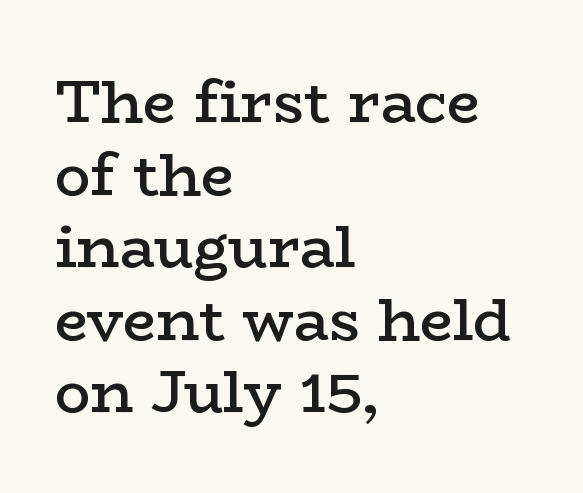
Q: Is the text bold? A: Semi-bold.
Q: Is the text italic (slanted)? A: No, it is upright.
Q: Is the typeface a serif or a sans-serif typeface? A: Serif.
Q: Is the text underlined? A: No.
Q: How is the paragraph aligned? A: Left-aligned.
Q: Is the spacing between letters normal or unusually wide? A: Normal.
Q: Width (condensed, normal, or wide)? A: Wide.
Q: Stroke contrast? A: Low.
Q: x-height? A: Medium.
Q: Monospaced? A: No.
